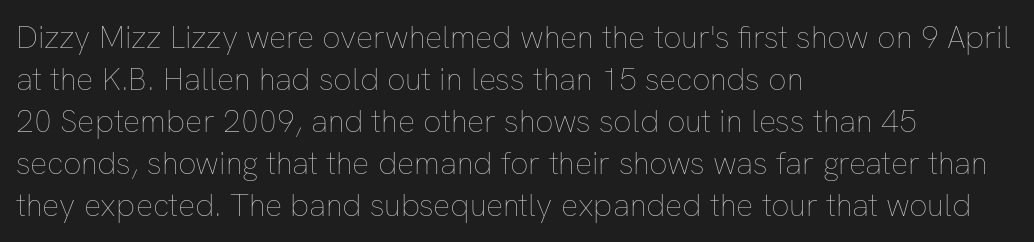
Each new line begins a customary step beneath the previous one. In CSS terms this would be text-align: left. A bare baseline throughout the passage. Do the characters align in a grid? No, the font is proportional. Summary of weight: not heavy and not bold.
